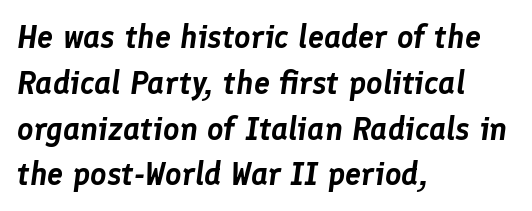
Note the varied advance widths — an 'i' is clearly narrower than an 'm'. These lines sit exactly where default settings would place them. The rendering keeps characters at their native spacing. This is oblique type, the kind used for emphasis or titles. Leftover space on each line is placed entirely after the last word. Check the space under the baseline: it is left empty.
